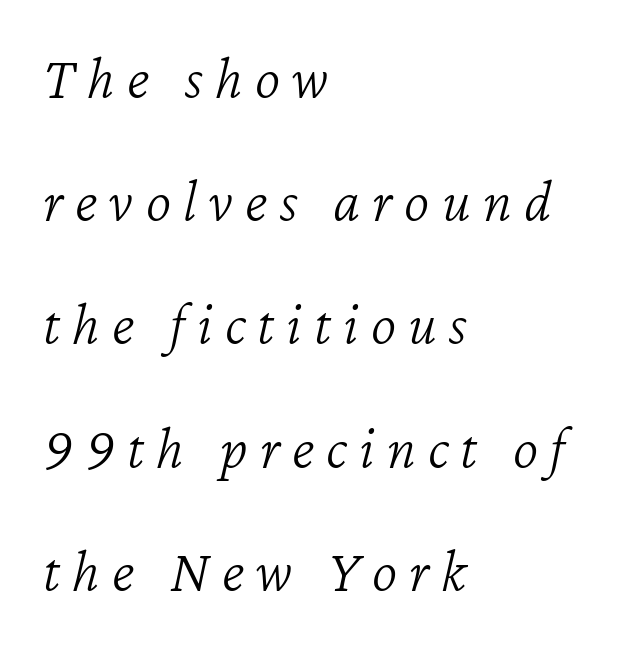
{"italic": "yes", "lean": "right", "slant_degrees": 12, "bold": "no", "weight": "light", "width": "normal", "stroke_contrast": "low", "x_height": "medium", "monospaced": "no", "underline": "no", "align": "left", "line_spacing": "loose", "line_spacing_ratio": 2.02, "letter_spacing": "wide", "letter_spacing_em": 0.2, "glyph_px": 61}
